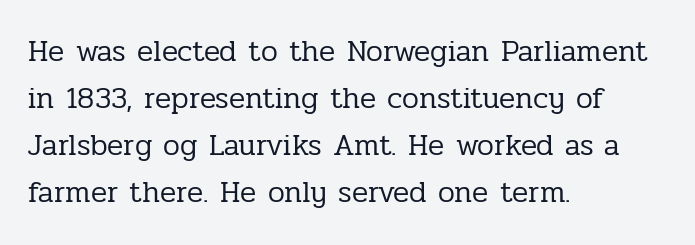
The image shows 30 px regular-weight serif type, upright; set left-aligned, normal line spacing (1.57x), normal letter spacing, not underlined; low stroke contrast and a medium x-height.
